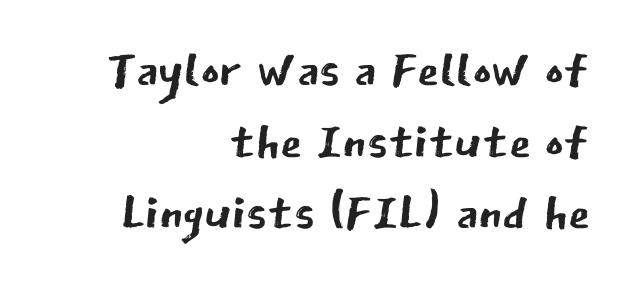
Observe the absence of serifs on each vertical stroke in this sample. Is the block centered? No — it sits flush against the right margin. Is there much room between lines? No — they nearly touch. You could not count columns in this text — the font is proportionally spaced. Each row of text sits above clean, open space.
